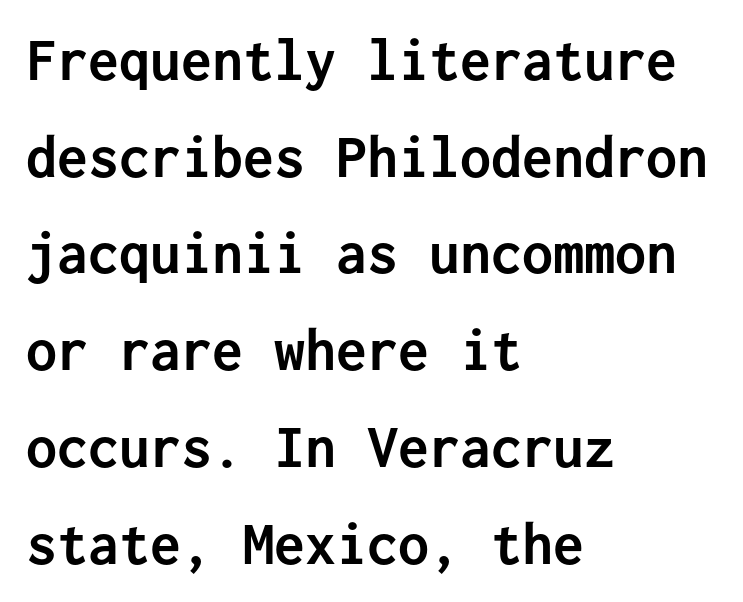
The image shows 62 px semibold sans-serif type, upright, monospaced; set left-aligned, normal line spacing (1.56x), normal letter spacing, not underlined; low stroke contrast and a medium x-height.
